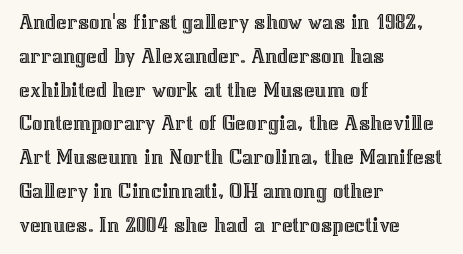
{"italic": "no", "underline": "no", "align": "left", "line_spacing": "normal", "line_spacing_ratio": 1.47, "letter_spacing": "normal", "letter_spacing_em": 0.0, "glyph_px": 23}
